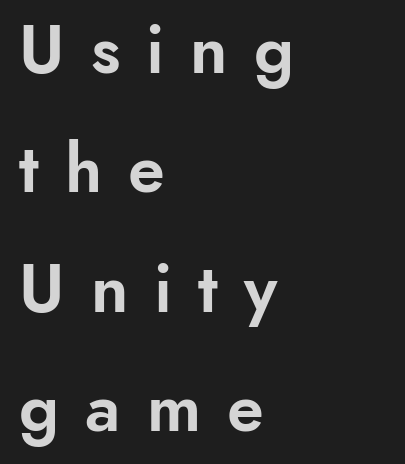
{"serif": "no", "italic": "no", "width": "normal", "stroke_contrast": "low", "x_height": "small", "monospaced": "no", "underline": "no", "align": "left", "line_spacing_ratio": 1.78, "letter_spacing": "wide", "letter_spacing_em": 0.39, "glyph_px": 67}
